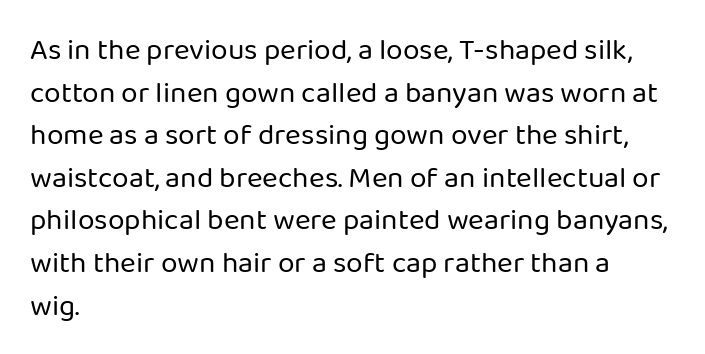
The specimen reads as upright at a glance. Inter-character spacing is left at the font's built-in metrics. The passage shown stacks its lines at a standard gap. The type family on display is of the sans-serif kind.
